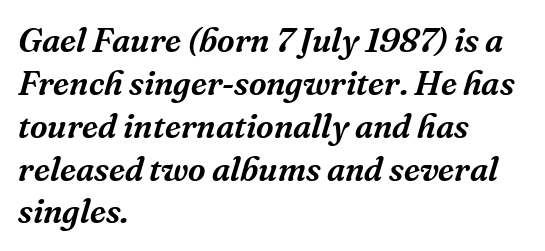
{"serif": "yes", "italic": "yes", "lean": "right", "slant_degrees": 16, "width": "normal", "stroke_contrast": "medium", "x_height": "medium", "monospaced": "no", "underline": "no", "align": "left", "line_spacing": "normal", "line_spacing_ratio": 1.26, "letter_spacing": "normal", "letter_spacing_em": 0.0, "glyph_px": 34}
